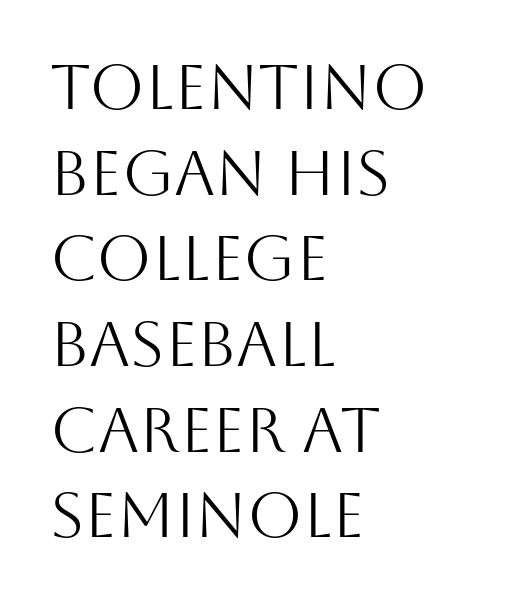
Q: Is the text bold? A: No.
Q: Is the text italic (slanted)? A: No, it is upright.
Q: Is the typeface a serif or a sans-serif typeface? A: Sans-serif.
Q: Is the text underlined? A: No.
Q: How is the paragraph aligned? A: Left-aligned.
Q: Is the spacing between letters normal or unusually wide? A: Normal.
Q: Is the spacing between lines tight, normal or loose? A: Normal.
Q: Width (condensed, normal, or wide)? A: Normal.
Q: Stroke contrast? A: Medium.
Q: x-height? A: Large.
Q: Monospaced? A: No.
